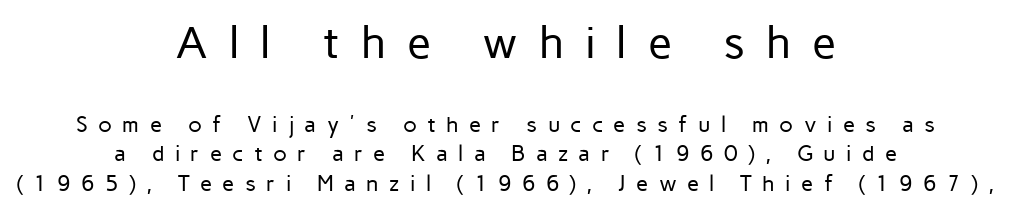
The image shows 44 px regular-weight sans-serif type, upright; set centered, normal line spacing (1.35x), unusually wide letter spacing (+0.47 em), not underlined; the first (top) block is 2.0x larger; low stroke contrast and a medium x-height.
